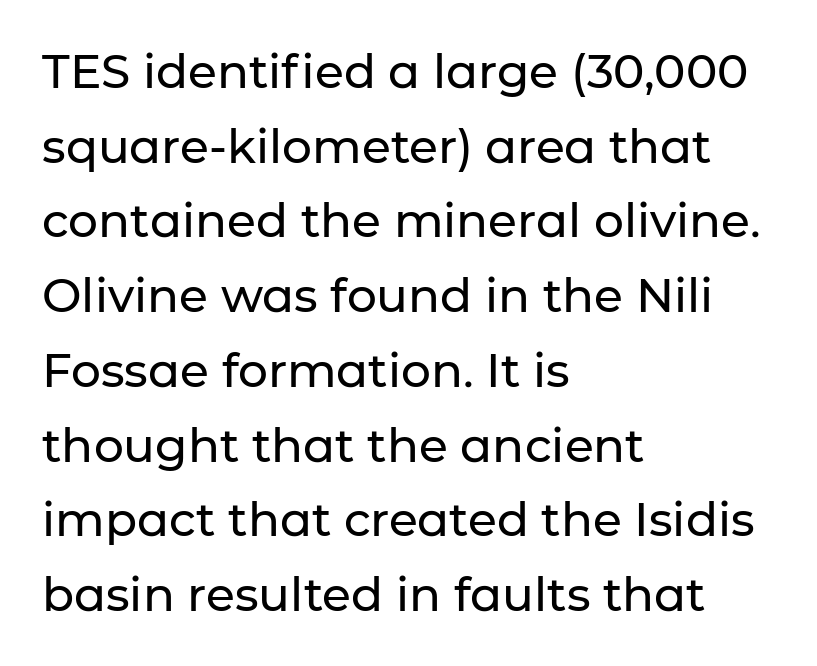
Inter-character spacing is left at the font's built-in metrics. Each line starts at the same left margin while the right side varies. The axis of the letterforms is exactly vertical. Regarding leading, the lines here are spaced in the standard way. Character widths vary here, with narrow letters taking less room than wide ones.
